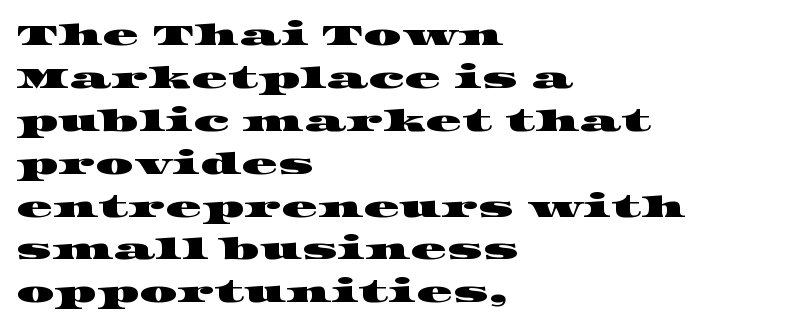
{"serif": "yes", "width": "wide", "stroke_contrast": "high", "x_height": "large", "monospaced": "no", "underline": "no", "align": "left", "line_spacing": "normal", "line_spacing_ratio": 1.43, "letter_spacing": "normal", "letter_spacing_em": 0.0, "glyph_px": 30}
